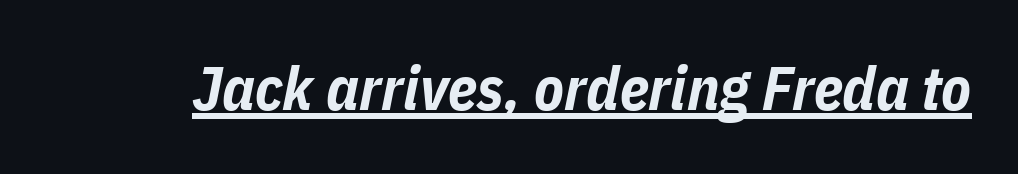
Q: Is the text bold? A: Yes.
Q: Is the text italic (slanted)? A: Yes, it leans right by about 11 degrees.
Q: Is the text underlined? A: Yes.
Q: Is the spacing between letters normal or unusually wide? A: Normal.
Q: Width (condensed, normal, or wide)? A: Condensed.
Q: Stroke contrast? A: Low.
Q: x-height? A: Medium.
Q: Monospaced? A: No.
